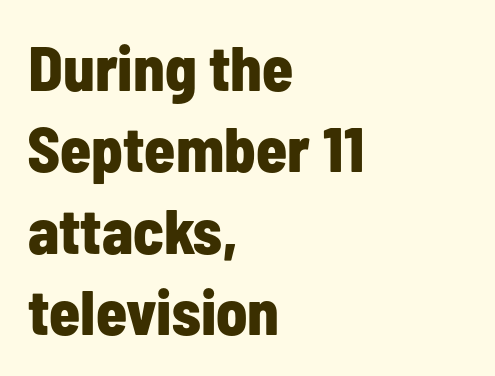
Quick note: not italic, upright. This sample has the flowing, uneven cadence of proportional lettering. Note: no serifs on the glyphs. A typesetter would call this leading conventional body-copy spacing.
